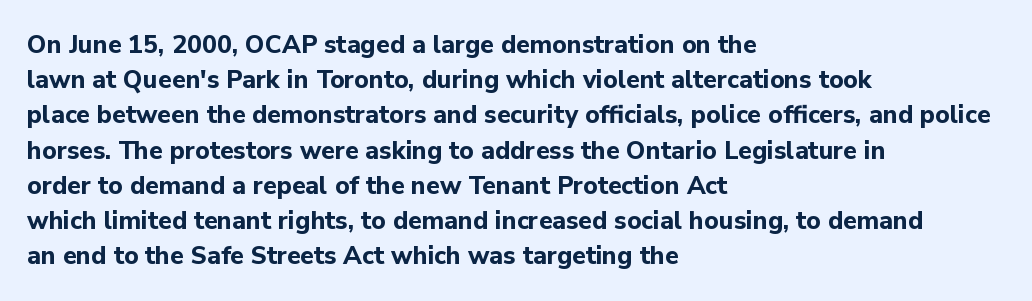
Here the glyphs are tracked normally, forming tight word shapes. Posture: upright roman. Plain, unruled lines of type. Leading matches the norm, producing a regular column.
